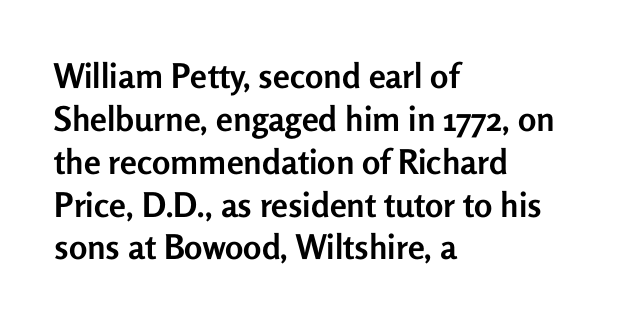
Reading down the block, your eye returns to a fixed left position each line. These lines sit exactly where default settings would place them. Look at the bottom of the vertical strokes: they stop flat, with no serifs. These lines carry a lot of weight — the face is fully bold.
